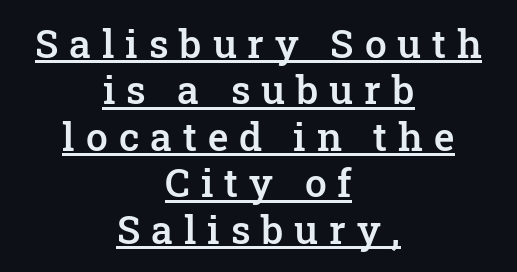
{"serif": "yes", "italic": "no", "bold": "semi", "weight": "semibold", "width": "normal", "stroke_contrast": "low", "x_height": "medium", "monospaced": "no", "underline": "yes", "align": "center", "line_spacing_ratio": 1.19, "letter_spacing": "wide", "letter_spacing_em": 0.28, "glyph_px": 39}
